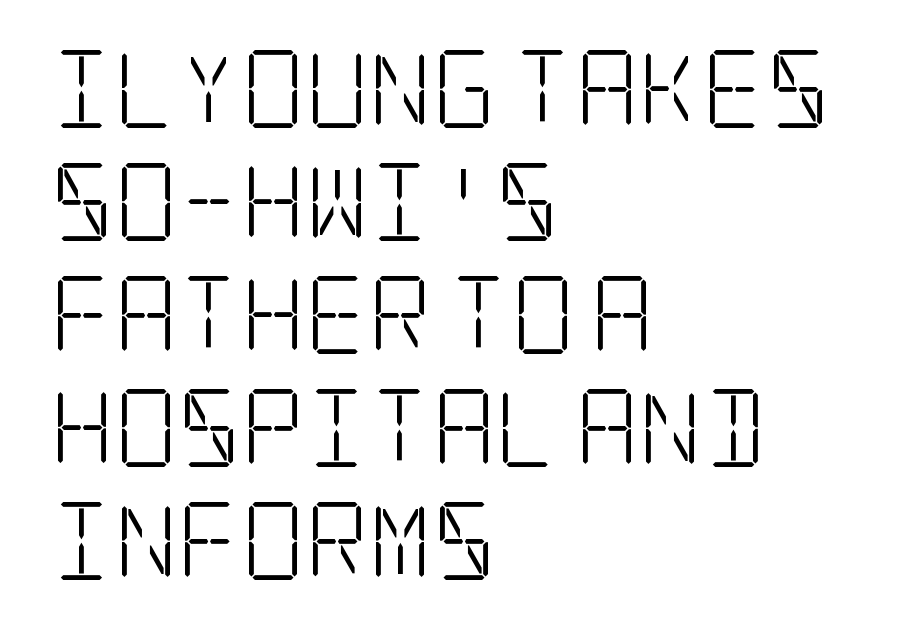
The image shows 78 px light, condensed serif type, upright; set left-aligned, normal line spacing (1.45x), normal letter spacing, not underlined; low stroke contrast and a large x-height.
